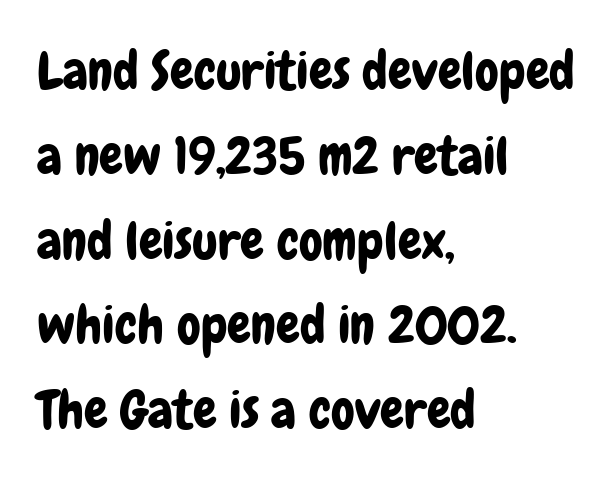
Q: Is the text italic (slanted)? A: No, it is upright.
Q: Is the typeface a serif or a sans-serif typeface? A: Sans-serif.
Q: Is the text underlined? A: No.
Q: How is the paragraph aligned? A: Left-aligned.
Q: Is the spacing between letters normal or unusually wide? A: Normal.
Q: Is the spacing between lines tight, normal or loose? A: Normal.
Q: Width (condensed, normal, or wide)? A: Condensed.
Q: Stroke contrast? A: Low.
Q: x-height? A: Medium.
Q: Monospaced? A: No.
